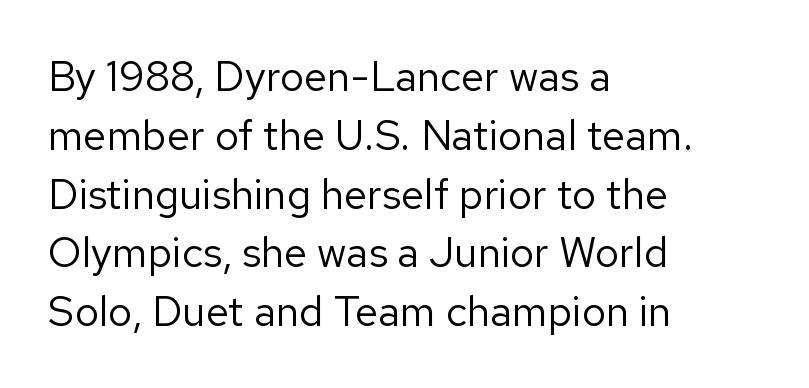
The image shows 42 px regular-weight sans-serif type, upright; set left-aligned, normal line spacing (1.4x), normal letter spacing, not underlined; low stroke contrast and a medium x-height.
